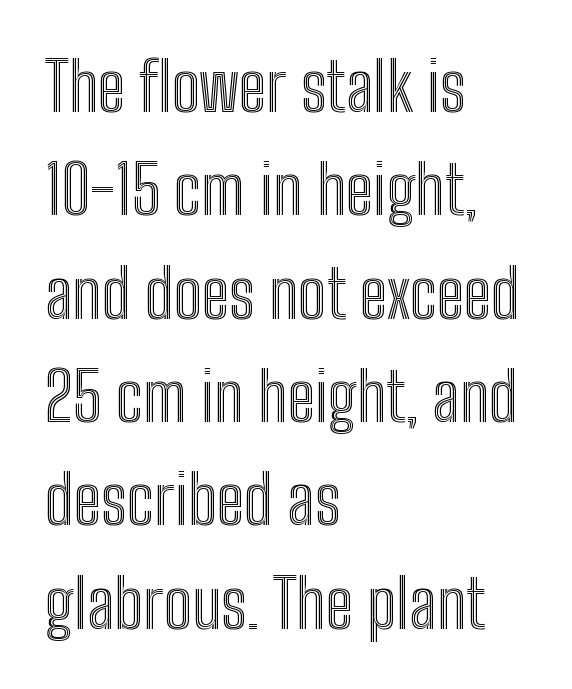
Descender tails drop into unmarked territory. The typesetter chose a ragged-right arrangement here. The face used here is rendered with its standard letterfit. The designer left line spacing at the default.
